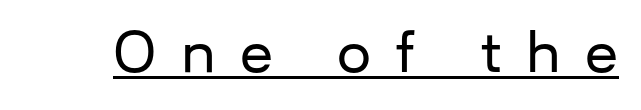
Q: Is the text italic (slanted)? A: No, it is upright.
Q: Is the typeface a serif or a sans-serif typeface? A: Sans-serif.
Q: Is the text underlined? A: Yes.
Q: Is the spacing between letters normal or unusually wide? A: Unusually wide.
Q: Width (condensed, normal, or wide)? A: Normal.
Q: Stroke contrast? A: Low.
Q: x-height? A: Medium.
Q: Monospaced? A: No.
